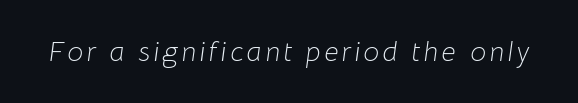
Q: Is the text bold? A: No.
Q: Is the text italic (slanted)? A: Yes, it leans right by about 8 degrees.
Q: Is the text underlined? A: No.
Q: Width (condensed, normal, or wide)? A: Normal.
Q: Stroke contrast? A: Low.
Q: x-height? A: Medium.
Q: Monospaced? A: No.
